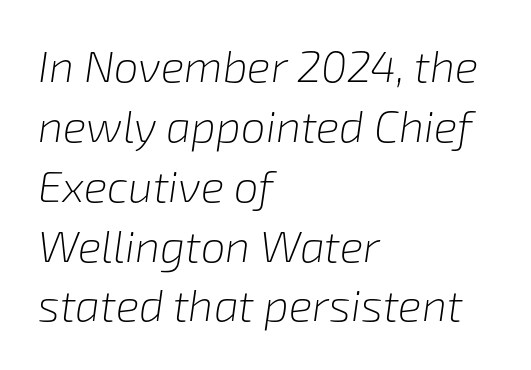
Q: Is the text bold? A: No.
Q: Is the text italic (slanted)? A: Yes, it leans right by about 8 degrees.
Q: Is the text underlined? A: No.
Q: How is the paragraph aligned? A: Left-aligned.
Q: Is the spacing between letters normal or unusually wide? A: Normal.
Q: Is the spacing between lines tight, normal or loose? A: Normal.
Q: Width (condensed, normal, or wide)? A: Normal.
Q: Stroke contrast? A: Low.
Q: x-height? A: Medium.
Q: Monospaced? A: No.
